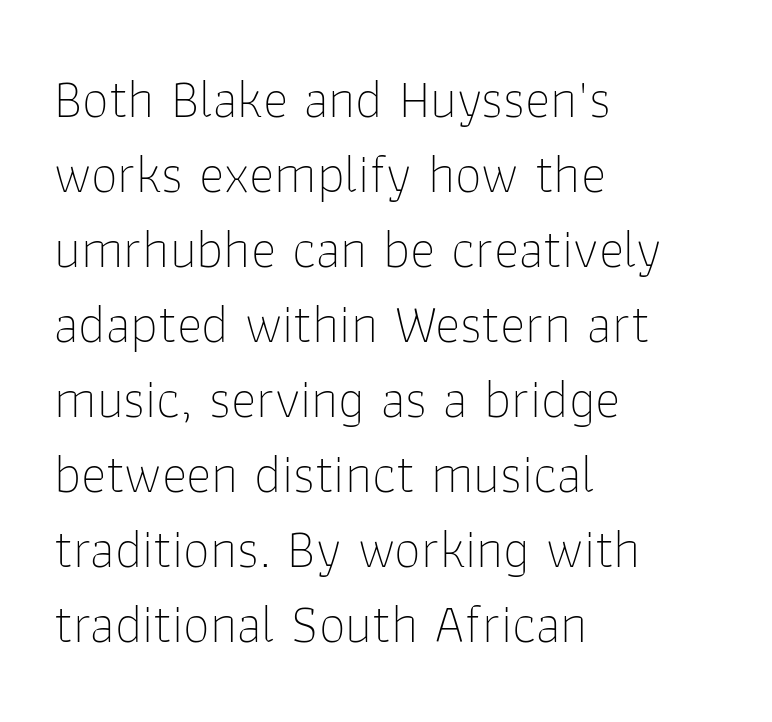
The image shows 54 px thin sans-serif type, upright; set left-aligned, normal line spacing (1.39x), normal letter spacing, not underlined; low stroke contrast and a medium x-height.
